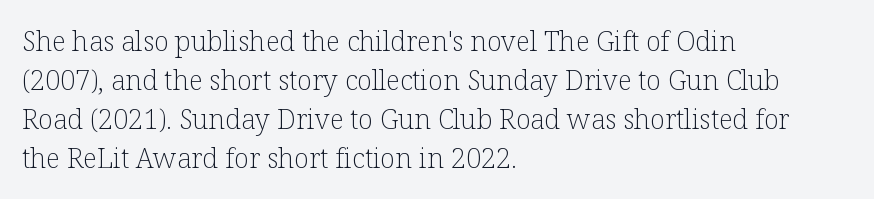
Default kerning and tracking; the words read as compact shapes. No heavy texture on the line: the type isn't bold. A roman cut, with each character standing at attention. Notice how the passage keeps a crisp vertical edge on the left only. Bare-footed words on every line.
